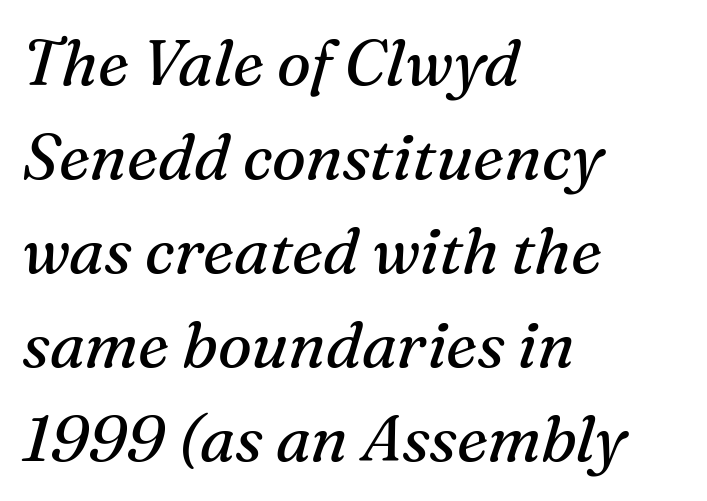
The image shows 64 px regular-weight serif type, italic (leaning right); set left-aligned, normal line spacing (1.47x), normal letter spacing, not underlined; medium stroke contrast and a medium x-height.
